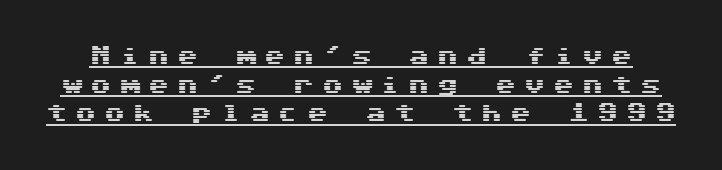
The image shows 21 px text type, upright; set normal line spacing (1.36x), unusually wide letter spacing (+0.38 em), underlined.
